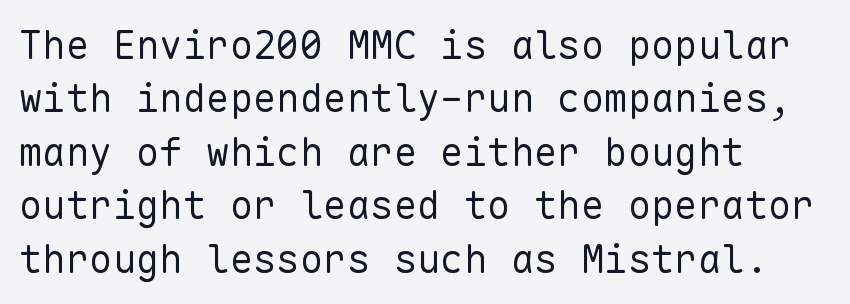
Regular leading. Posture: vertical. This rendering uses left alignment, leaving the right contour irregular. Regarding serifs, this sample does without them. Does extra space separate the letters? No, they use regular spacing.
